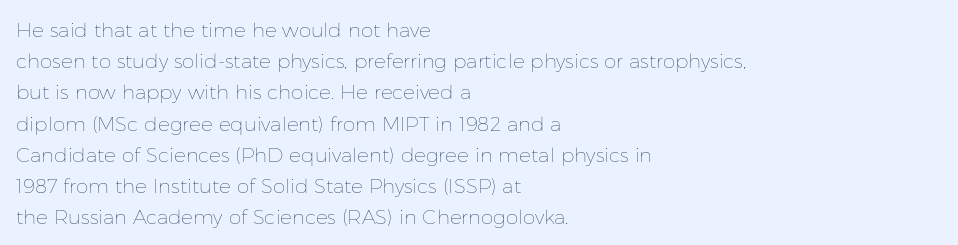
{"italic": "no", "bold": "no", "underline": "no", "align": "left", "line_spacing": "normal", "line_spacing_ratio": 1.56, "letter_spacing": "normal", "letter_spacing_em": 0.0, "glyph_px": 20}
